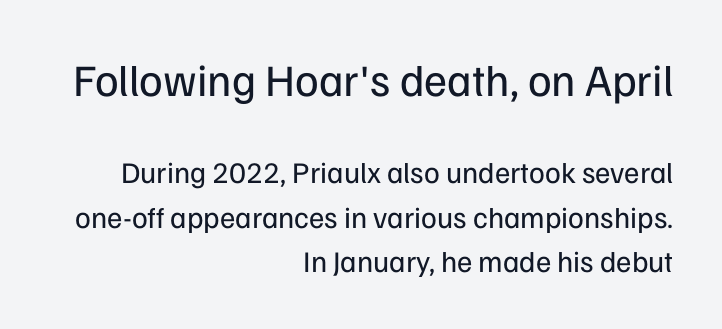
The image shows 45 px regular-weight sans-serif type, upright; set right-aligned, normal line spacing (1.49x), normal letter spacing, not underlined; the first (top) block is 1.5x larger; low stroke contrast and a medium x-height.
